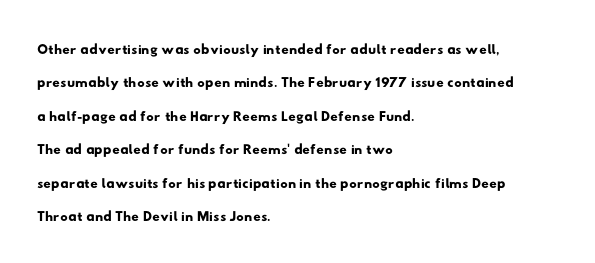
Here the glyphs are tracked normally, forming tight word shapes. Unmarked baselines from the first word to the last. Visually the block forms a straight wall on the left and a jagged coastline on the right. The space between consecutive lines is moderate.
